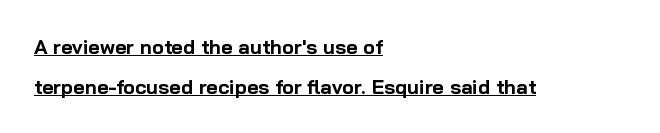
Horizontal alignment here is leftward, the default for most running prose. How heavy is the stroke? Heavy — this is a bold. If you drew a line through each stem, it would be perfectly vertical. Compared with undecorated copy, this sample adds a rule below the words.
